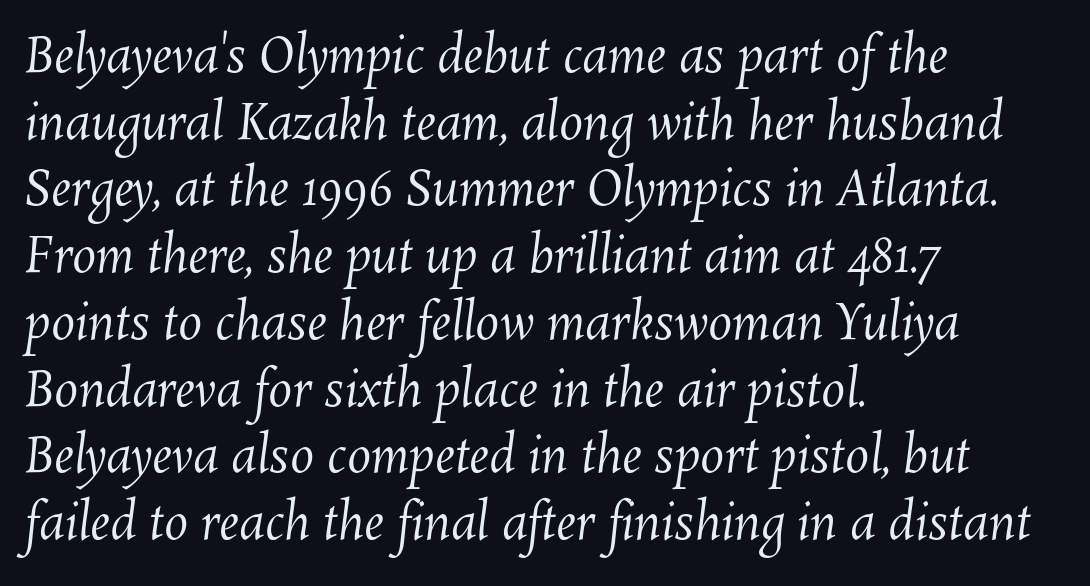
The image shows 48 px regular-weight type; set left-aligned, normal line spacing (1.39x), normal letter spacing, not underlined; medium stroke contrast and a medium x-height.
